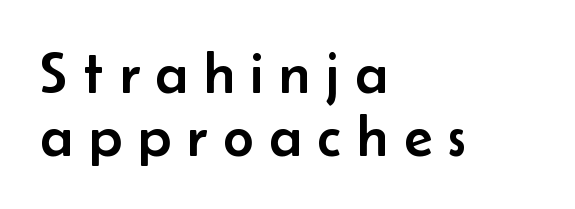
Q: Is the text italic (slanted)? A: No, it is upright.
Q: Is the typeface a serif or a sans-serif typeface? A: Sans-serif.
Q: Is the text underlined? A: No.
Q: How is the paragraph aligned? A: Left-aligned.
Q: Is the spacing between letters normal or unusually wide? A: Unusually wide.
Q: Is the spacing between lines tight, normal or loose? A: Tight.
Q: Width (condensed, normal, or wide)? A: Normal.
Q: Stroke contrast? A: Low.
Q: x-height? A: Small.
Q: Monospaced? A: No.
